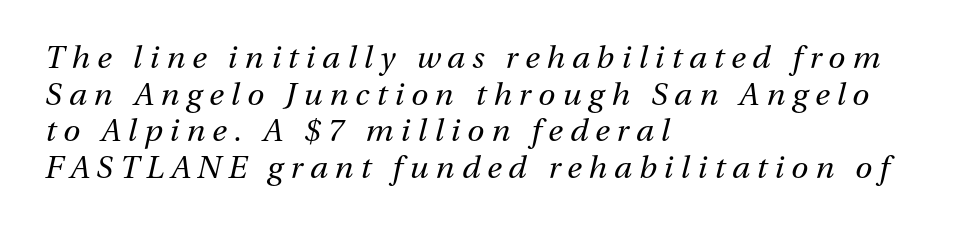
Q: Is the text bold? A: No.
Q: Is the text italic (slanted)? A: Yes, it leans right by about 13 degrees.
Q: Is the text underlined? A: No.
Q: How is the paragraph aligned? A: Left-aligned.
Q: Is the spacing between letters normal or unusually wide? A: Unusually wide.
Q: Width (condensed, normal, or wide)? A: Normal.
Q: Stroke contrast? A: Medium.
Q: x-height? A: Medium.
Q: Monospaced? A: No.
